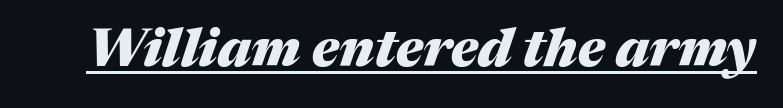
{"italic": "yes", "lean": "right", "slant_degrees": 17, "bold": "yes", "weight": "heavy", "width": "normal", "stroke_contrast": "medium", "x_height": "medium", "monospaced": "no", "underline": "yes", "letter_spacing": "normal", "letter_spacing_em": 0.0, "glyph_px": 53}
